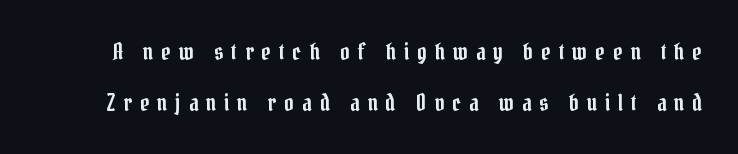
The image shows 23 px text type, upright; set loose line spacing (2.21x), unusually wide letter spacing (+0.35 em), not underlined.
